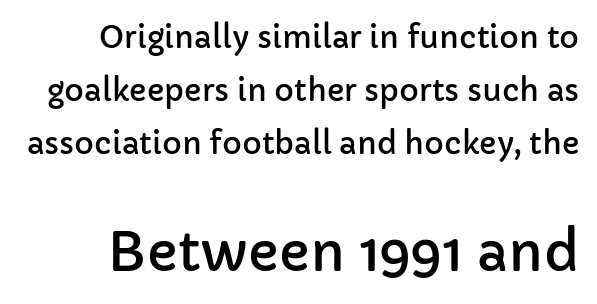
Q: Is the text italic (slanted)? A: No, it is upright.
Q: Is the typeface a serif or a sans-serif typeface? A: Sans-serif.
Q: Is the text underlined? A: No.
Q: Is the spacing between letters normal or unusually wide? A: Normal.
Q: Which block of text is set in a larger size, the first (top) or the second (bottom)? A: The second (bottom) one.
Q: Width (condensed, normal, or wide)? A: Normal.
Q: Stroke contrast? A: Low.
Q: x-height? A: Medium.
Q: Monospaced? A: No.
